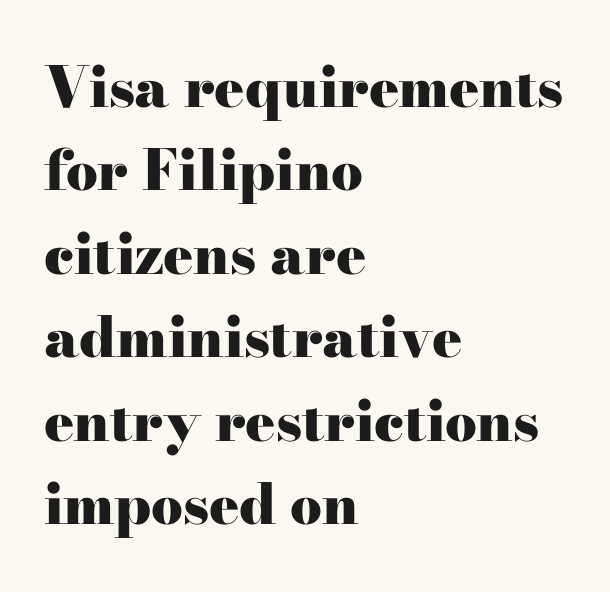
The image shows 56 px heavy, wide serif type, upright; set left-aligned, normal line spacing (1.49x), normal letter spacing, not underlined; high stroke contrast and a small x-height.
